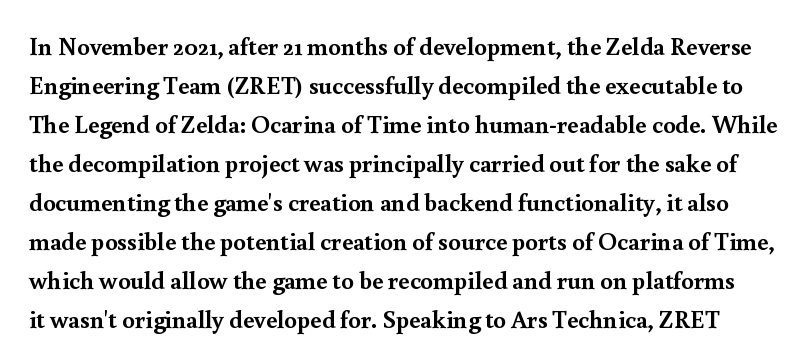
Q: Is the text bold? A: Yes.
Q: Is the text italic (slanted)? A: No, it is upright.
Q: Is the text underlined? A: No.
Q: Is the spacing between letters normal or unusually wide? A: Normal.
Q: Is the spacing between lines tight, normal or loose? A: Normal.
